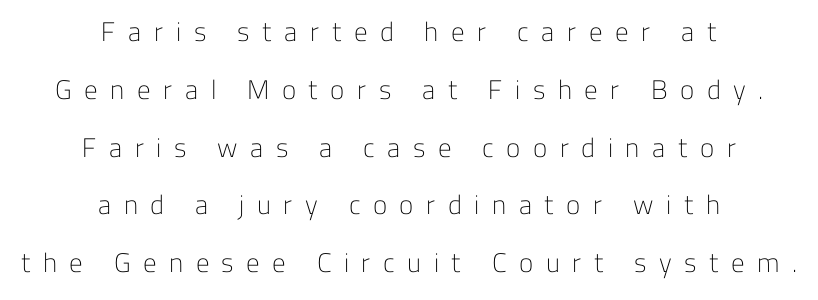
Words float on clear page, feet unadorned. The face used here is rendered with a markedly widened letterfit. Horizontal bands of white between lines are thick stripes. In CSS terms this would be text-align: center.
